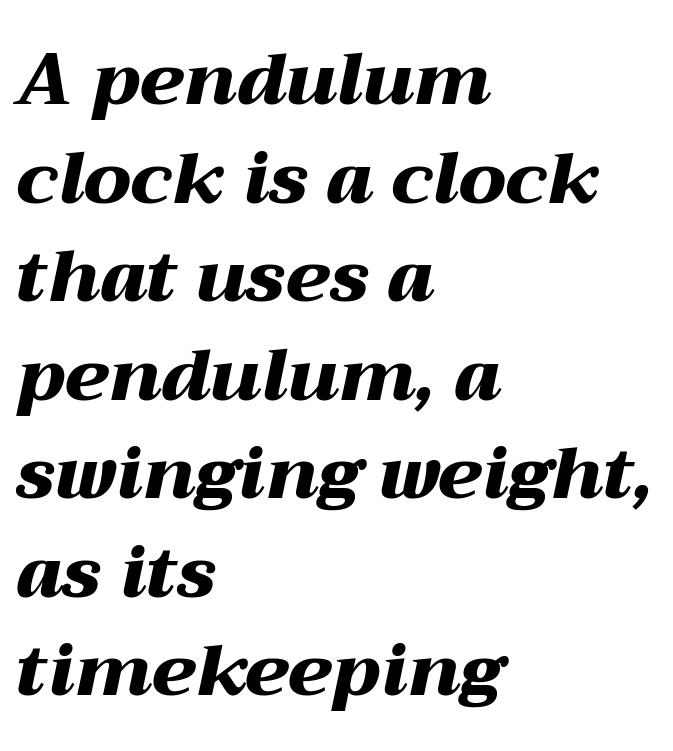
The image shows 73 px heavy, wide type, italic (leaning right); set left-aligned, normal line spacing (1.35x), normal letter spacing, not underlined; medium stroke contrast and a medium x-height.
